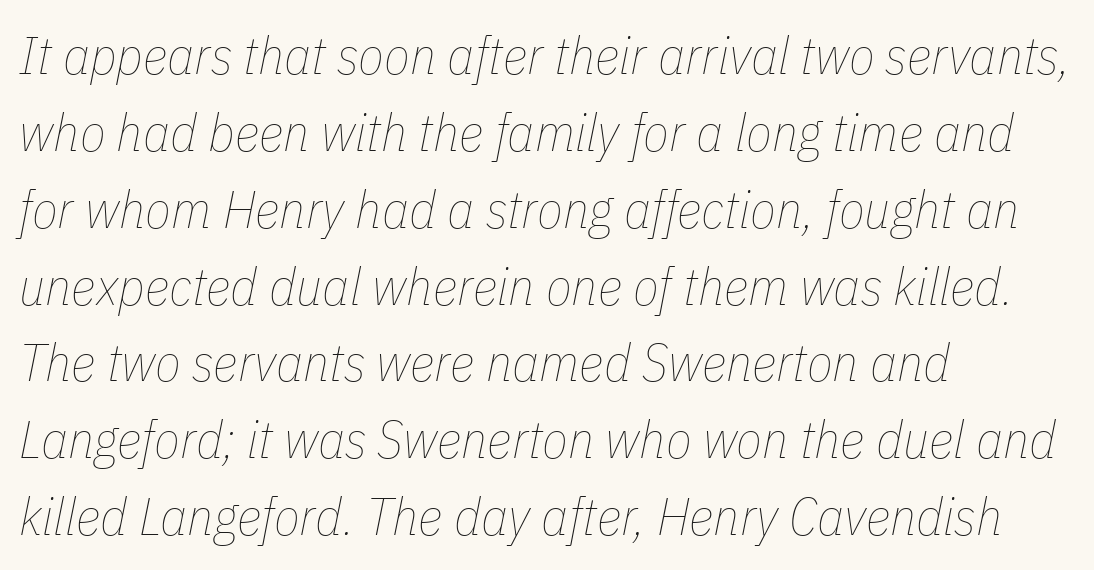
The image shows 53 px thin, condensed type, italic (leaning right); set left-aligned, normal line spacing (1.45x), normal letter spacing, not underlined; low stroke contrast and a medium x-height.
